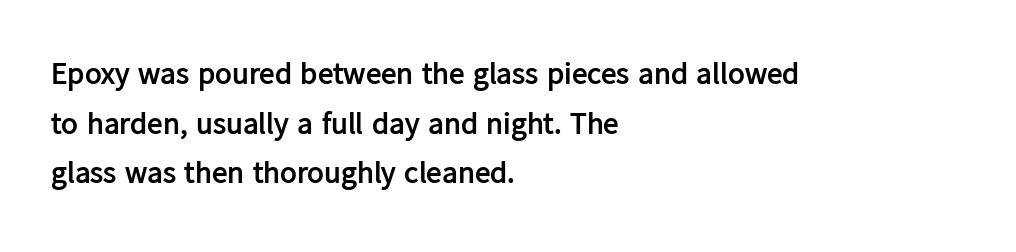
The face used here is proportionally spaced, like ordinary book or web type. What kind of face is this? One without serifs — a sans. Characters remain perfectly vertical along every line. Standard letterfit; no display-style spreading of the glyphs.
